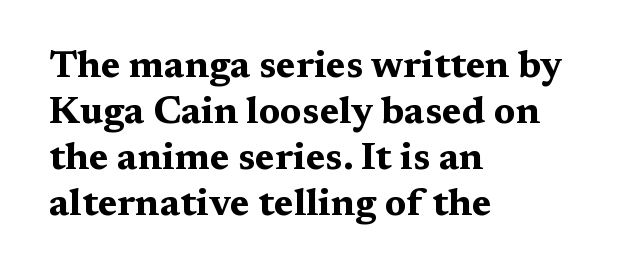
Is this a sans? No — the strokes have serifs. The strip under each line holds only bare page. Upright lettering throughout. A typesetter would call this proportional, since set widths differ per character. Compared with an ordinary text face, these strokes are far heavier — a full bold. Inter-character spacing is left at the font's built-in metrics.
